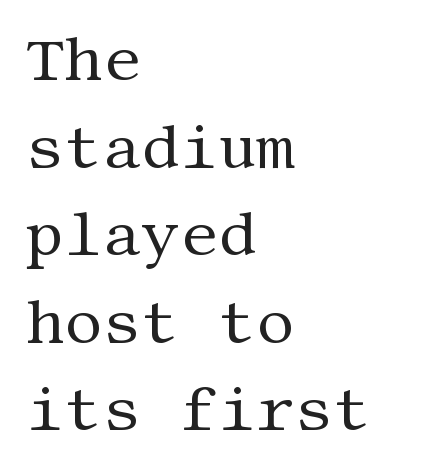
{"serif": "yes", "italic": "no", "bold": "no", "weight": "regular", "width": "normal", "stroke_contrast": "medium", "x_height": "large", "underline": "no", "align": "left", "line_spacing": "normal", "line_spacing_ratio": 1.46, "letter_spacing": "normal", "letter_spacing_em": 0.0, "glyph_px": 60}
